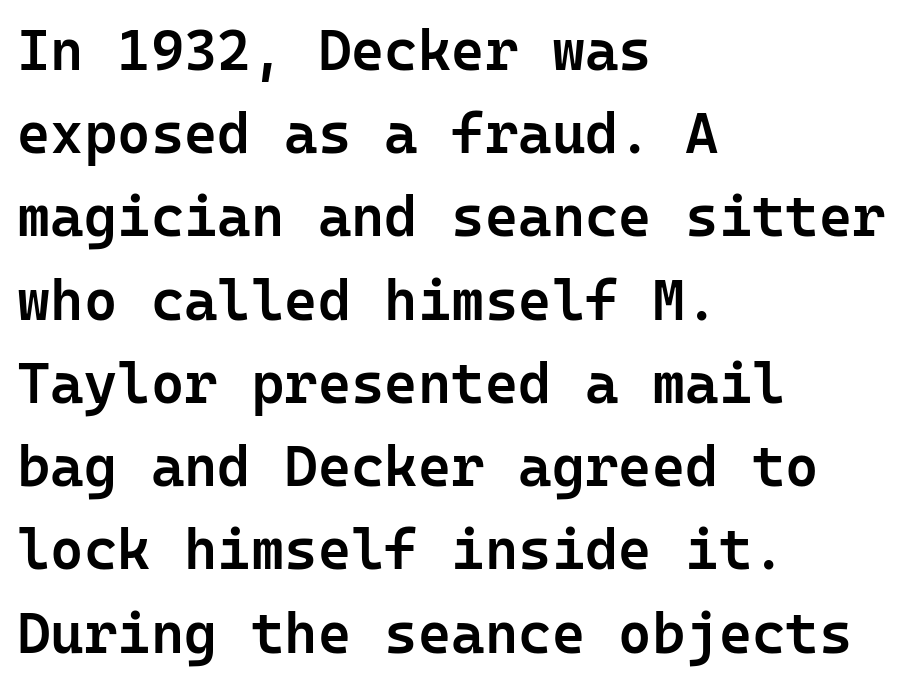
If you measured baseline to baseline, you'd find a middling distance. Look at the tracking — it's just the regular setting, nothing added. Quick note: not italic, upright. Are there feet on the stems? There aren't — it's a sans.
